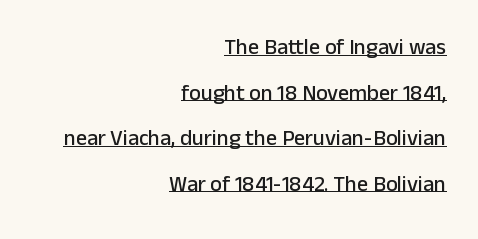
Q: Is the text italic (slanted)? A: No, it is upright.
Q: Is the text underlined? A: Yes.
Q: How is the paragraph aligned? A: Right-aligned.
Q: Is the spacing between letters normal or unusually wide? A: Normal.
Q: Is the spacing between lines tight, normal or loose? A: Loose.
